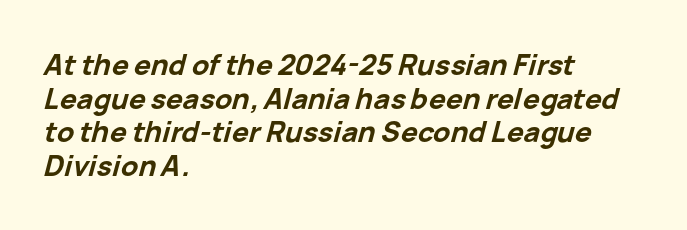
Does extra space separate the letters? No, they use regular spacing. How heavy is the stroke? Heavy — this is a bold. The face used here is proportionally spaced, like ordinary book or web type. Caption: multi-line text, flush left, ragged right. The axis of the letterforms is tilted away from vertical.
